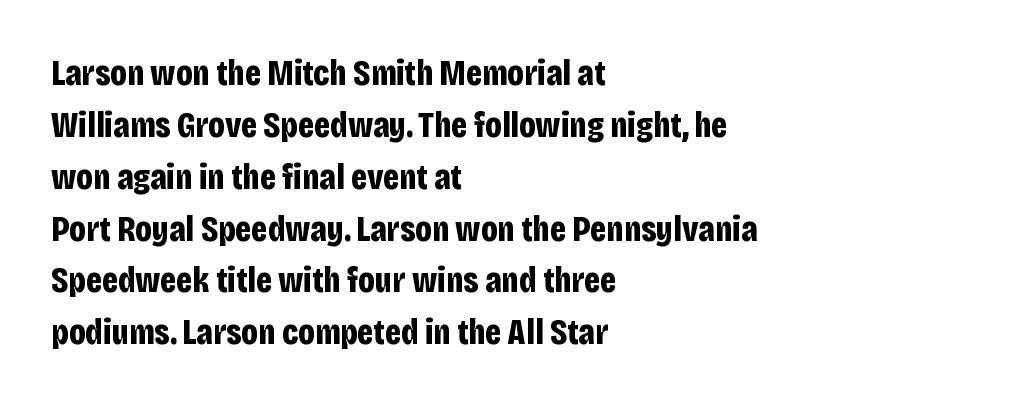
The image shows 36 px bold, condensed sans-serif type, upright; set left-aligned, normal line spacing (1.44x), normal letter spacing, not underlined; low stroke contrast and a large x-height.
